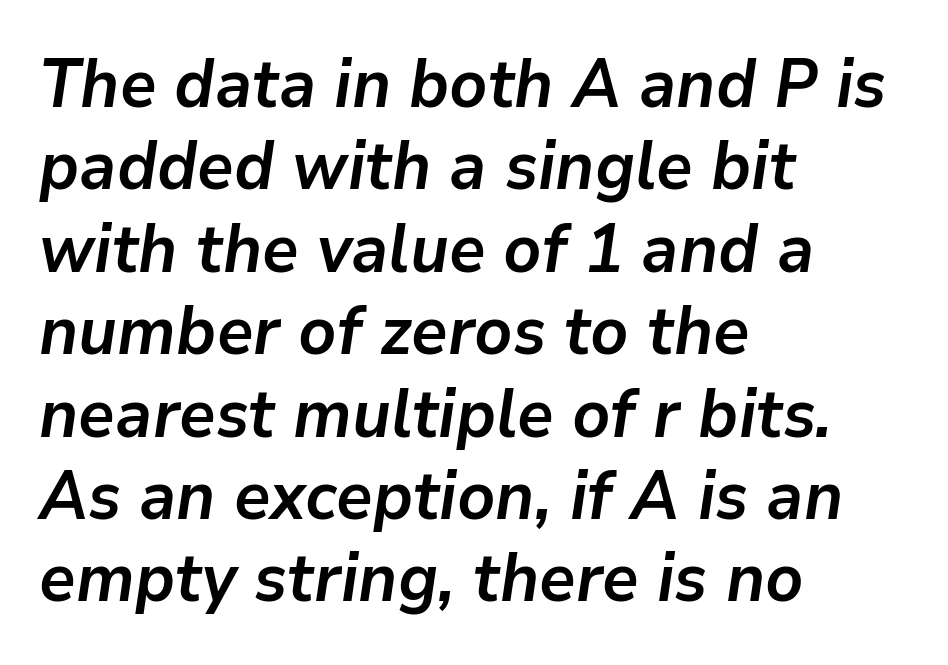
The image shows 67 px semibold type, italic (leaning right); set left-aligned, line spacing 1.23x, normal letter spacing, not underlined; low stroke contrast and a medium x-height.
